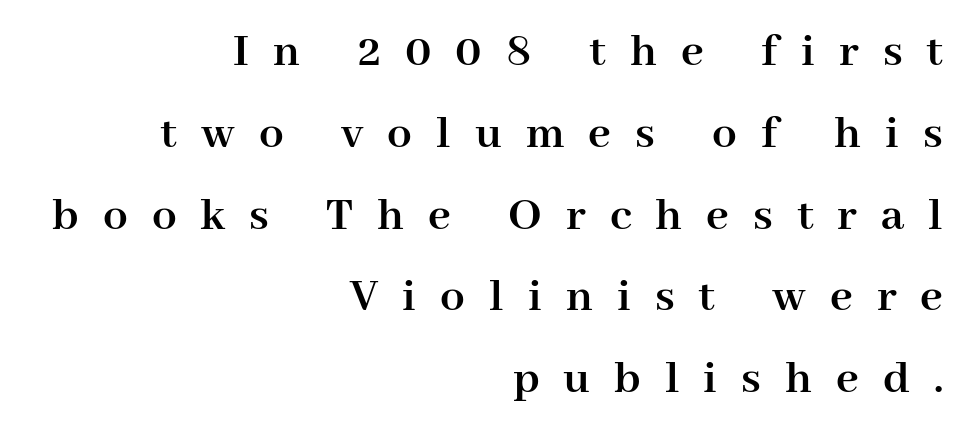
The image shows 49 px semibold serif type, upright; set right-aligned, normal line spacing (1.67x), unusually wide letter spacing (+0.49 em), not underlined; high stroke contrast and a medium x-height.
